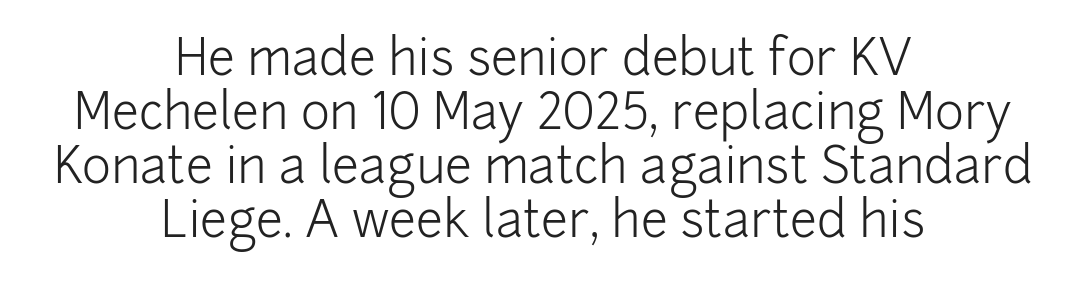
The image shows 49 px light sans-serif type, upright; set centered, tight line spacing (1.1x), normal letter spacing, not underlined; low stroke contrast and a medium x-height.
